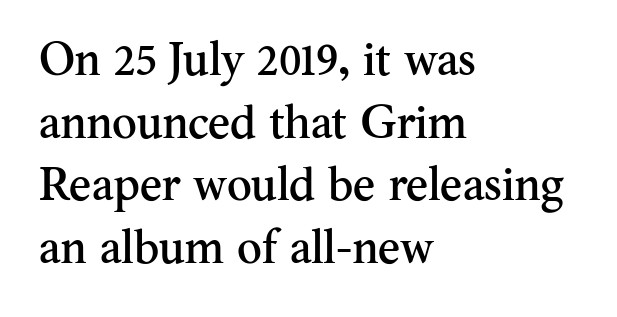
The image shows 47 px serif type, upright; set left-aligned, normal line spacing (1.33x), normal letter spacing, not underlined; medium stroke contrast and a small x-height.
